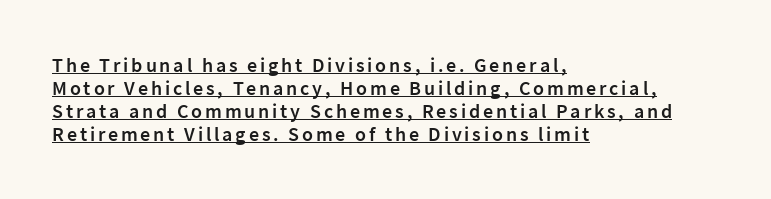
Q: Is the text bold? A: Semi-bold.
Q: Is the text italic (slanted)? A: No, it is upright.
Q: Is the text underlined? A: Yes.
Q: How is the paragraph aligned? A: Left-aligned.
Q: Is the spacing between lines tight, normal or loose? A: Tight.
